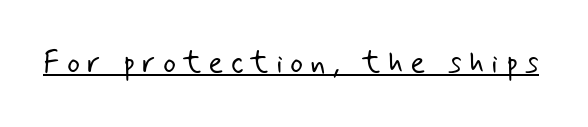
Q: Is the text bold? A: No.
Q: Is the typeface a serif or a sans-serif typeface? A: Sans-serif.
Q: Is the text underlined? A: Yes.
Q: Is the spacing between letters normal or unusually wide? A: Unusually wide.
Q: Width (condensed, normal, or wide)? A: Normal.
Q: Stroke contrast? A: Low.
Q: x-height? A: Small.
Q: Monospaced? A: No.
